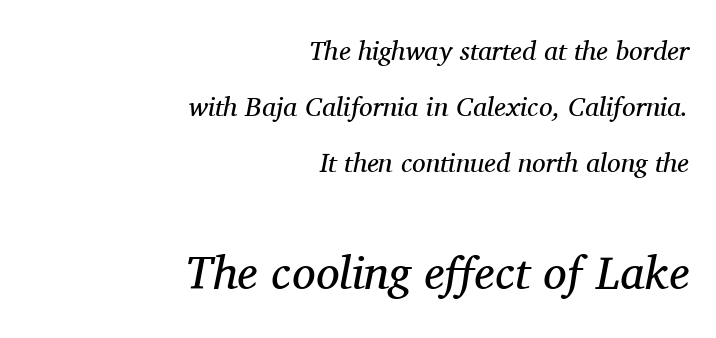
Right-aligned paragraph, ragged on the left. These lines are rendered in a variable-pitch font. What kind of face is this? One with serifs. Nobody touched the tracking dial on this one.
